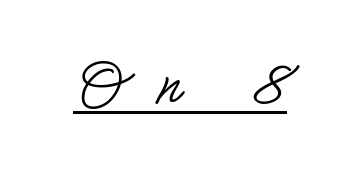
The horizontal fit of the characters is loose and conspicuously gappy. No feet cap the strokes, marking this as sans-serif type. A typesetter would call this proportional, since set widths differ per character.
